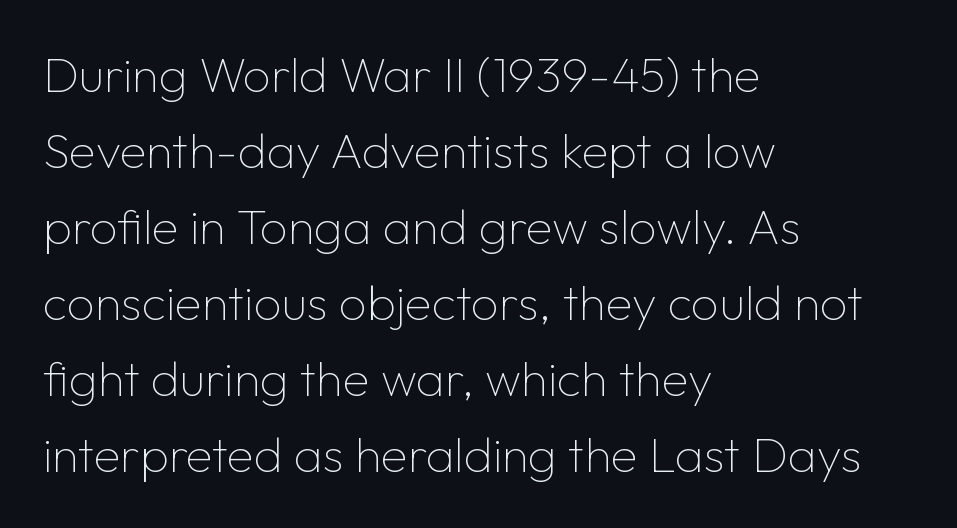
{"serif": "no", "italic": "no", "bold": "no", "weight": "thin", "width": "normal", "stroke_contrast": "low", "x_height": "medium", "monospaced": "no", "underline": "no", "align": "left", "line_spacing": "normal", "line_spacing_ratio": 1.55, "letter_spacing": "normal", "letter_spacing_em": 0.0, "glyph_px": 49}
